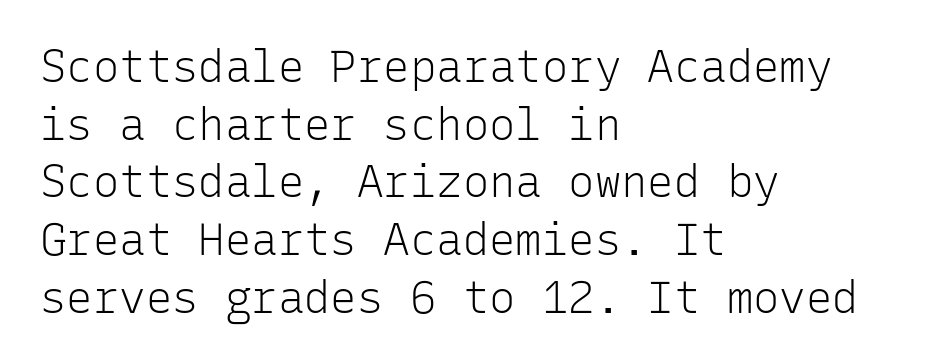
A light-to-regular cut is what we see here. Evenly set lines give the paragraph a standard silhouette. The axis of the letterforms is exactly vertical. The foot of each line stays bare and open.
